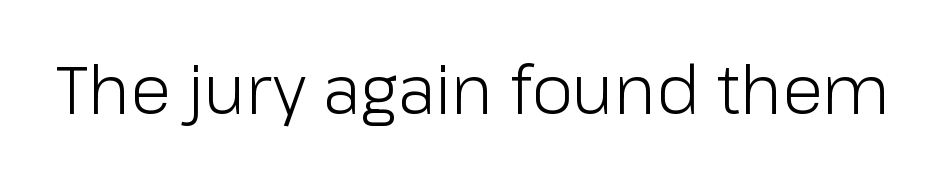
Q: Is the text bold? A: No.
Q: Is the text italic (slanted)? A: No, it is upright.
Q: Is the typeface a serif or a sans-serif typeface? A: Sans-serif.
Q: Is the text underlined? A: No.
Q: Is the spacing between letters normal or unusually wide? A: Normal.
Q: Width (condensed, normal, or wide)? A: Normal.
Q: Stroke contrast? A: Low.
Q: x-height? A: Medium.
Q: Monospaced? A: No.
